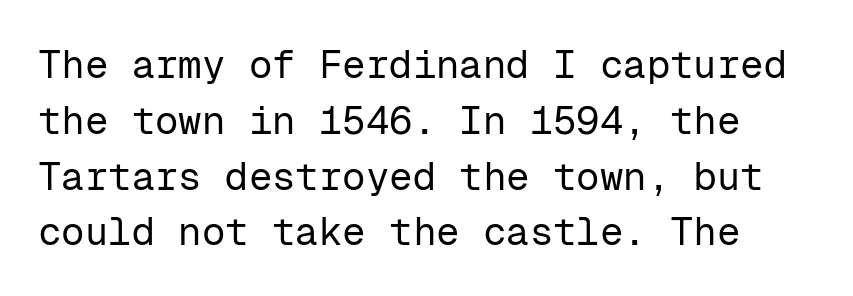
{"serif": "no", "italic": "no", "bold": "no", "weight": "regular", "width": "normal", "stroke_contrast": "low", "x_height": "medium", "monospaced": "yes", "underline": "no", "line_spacing": "normal", "line_spacing_ratio": 1.43, "letter_spacing": "normal", "letter_spacing_em": 0.0, "glyph_px": 39}
